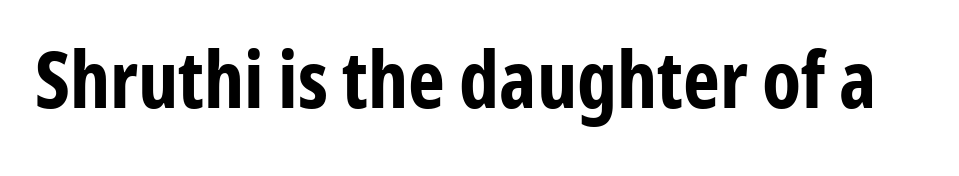
{"serif": "no", "italic": "no", "bold": "yes", "weight": "bold", "width": "condensed", "stroke_contrast": "low", "x_height": "medium", "monospaced": "no", "underline": "no", "letter_spacing": "normal", "letter_spacing_em": 0.0, "glyph_px": 79}
